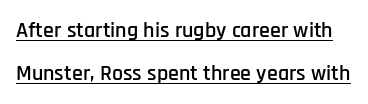
In terms of letterspacing, this is plain default setting. Interline gaps are noticeably wide in this sample. This sample carries an underscore along the baseline area. This is the regular roman posture of the typeface.
